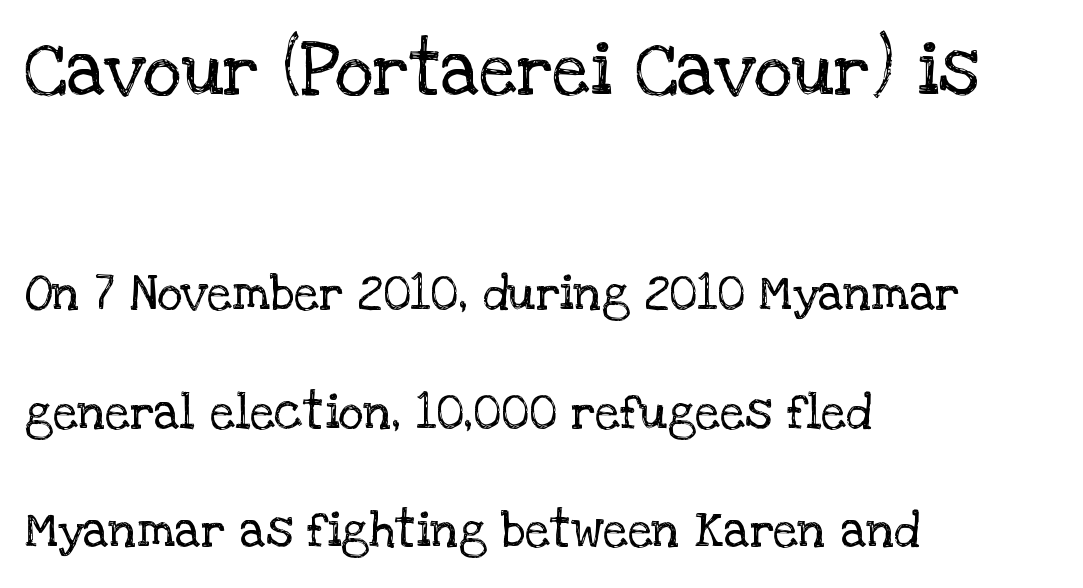
The image shows 74 px regular-weight serif type, upright; set left-aligned, loose line spacing (2.42x), normal letter spacing, not underlined; the first (top) block is 1.51x larger; low stroke contrast and a large x-height.
